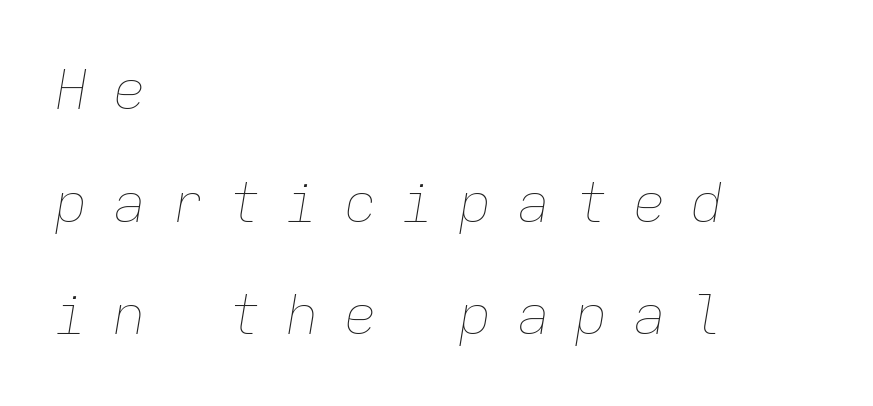
Q: Is the text bold? A: No.
Q: Is the text italic (slanted)? A: Yes, it leans right by about 9 degrees.
Q: Is the text underlined? A: No.
Q: How is the paragraph aligned? A: Left-aligned.
Q: Is the spacing between letters normal or unusually wide? A: Unusually wide.
Q: Is the spacing between lines tight, normal or loose? A: Loose.
Q: Width (condensed, normal, or wide)? A: Normal.
Q: Stroke contrast? A: Low.
Q: x-height? A: Medium.
Q: Monospaced? A: Yes.
